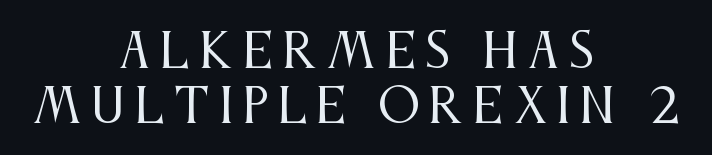
Q: Is the text bold? A: No.
Q: Is the text italic (slanted)? A: No, it is upright.
Q: Is the typeface a serif or a sans-serif typeface? A: Serif.
Q: Is the text underlined? A: No.
Q: How is the paragraph aligned? A: Centered.
Q: Width (condensed, normal, or wide)? A: Condensed.
Q: Stroke contrast? A: Medium.
Q: x-height? A: Large.
Q: Monospaced? A: No.
